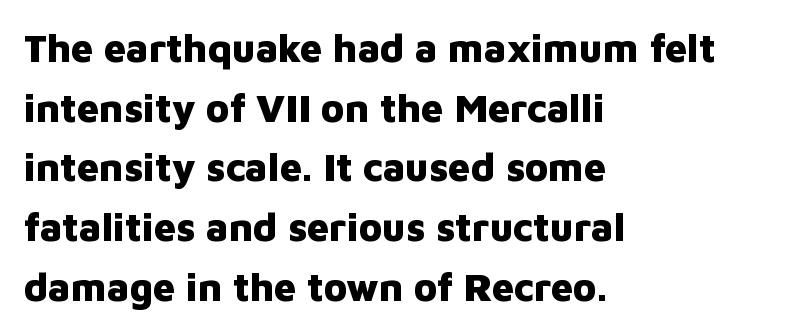
{"serif": "no", "italic": "no", "bold": "yes", "weight": "heavy", "width": "normal", "stroke_contrast": "low", "x_height": "medium", "monospaced": "no", "underline": "no", "align": "left", "line_spacing": "normal", "line_spacing_ratio": 1.53, "letter_spacing": "normal", "letter_spacing_em": 0.0, "glyph_px": 39}
